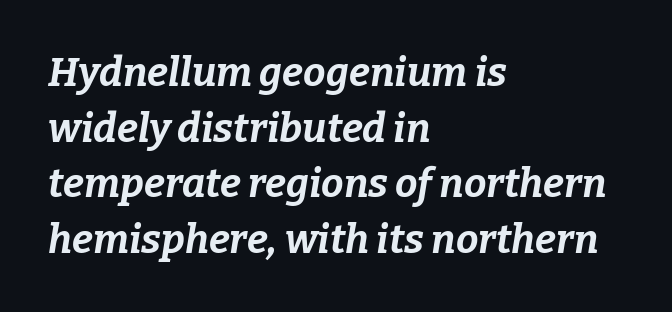
The image shows 40 px bold type, italic (leaning right); set left-aligned, normal line spacing (1.39x), normal letter spacing, not underlined; low stroke contrast and a medium x-height.
